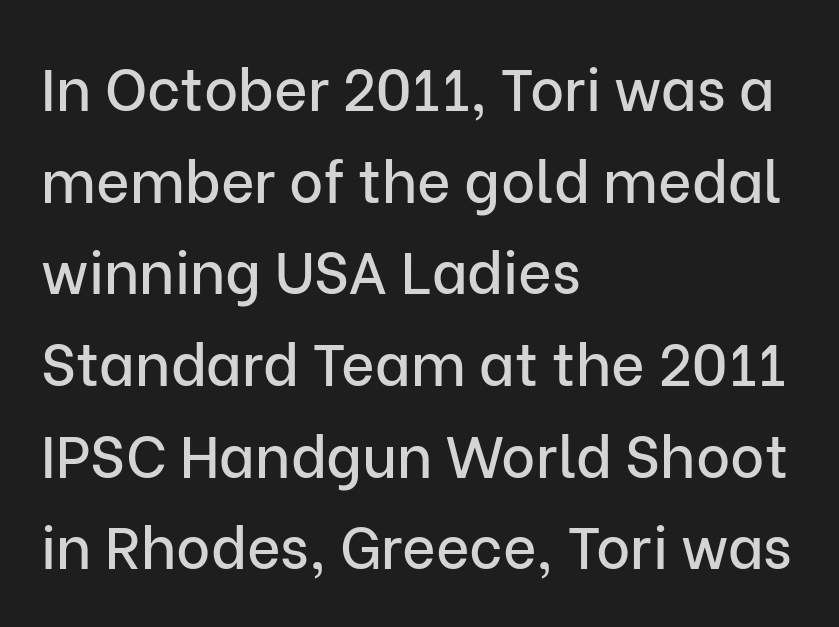
The image shows 58 px sans-serif type, upright; set left-aligned, normal line spacing (1.58x), normal letter spacing, not underlined; low stroke contrast and a medium x-height.
